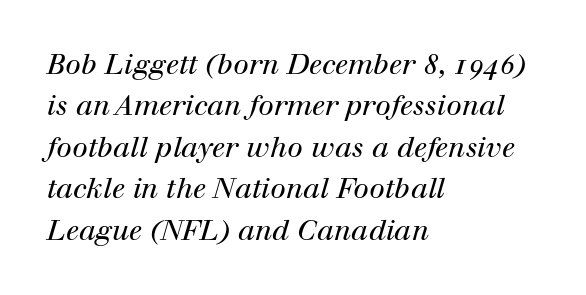
Q: Is the text bold? A: No.
Q: Is the text italic (slanted)? A: Yes, it leans right by about 12 degrees.
Q: Is the typeface a serif or a sans-serif typeface? A: Serif.
Q: Is the text underlined? A: No.
Q: How is the paragraph aligned? A: Left-aligned.
Q: Is the spacing between letters normal or unusually wide? A: Normal.
Q: Is the spacing between lines tight, normal or loose? A: Normal.
Q: Width (condensed, normal, or wide)? A: Normal.
Q: Stroke contrast? A: High.
Q: x-height? A: Medium.
Q: Monospaced? A: No.
